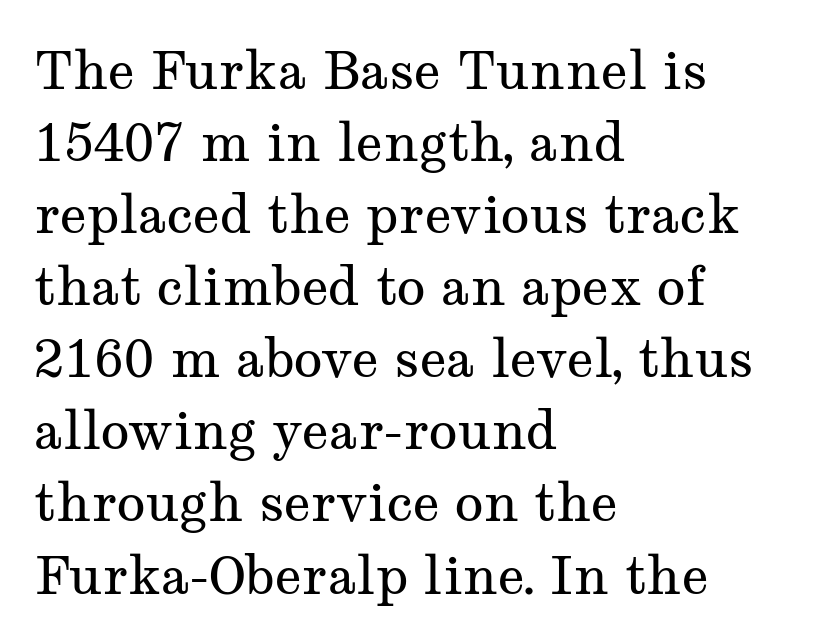
Q: Is the text bold? A: No.
Q: Is the text italic (slanted)? A: No, it is upright.
Q: Is the typeface a serif or a sans-serif typeface? A: Serif.
Q: Is the text underlined? A: No.
Q: How is the paragraph aligned? A: Left-aligned.
Q: Is the spacing between letters normal or unusually wide? A: Normal.
Q: Is the spacing between lines tight, normal or loose? A: Normal.
Q: Width (condensed, normal, or wide)? A: Wide.
Q: Stroke contrast? A: Medium.
Q: x-height? A: Medium.
Q: Monospaced? A: No.
